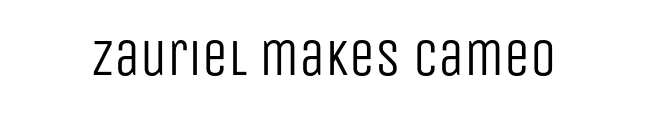
Q: Is the text bold? A: No.
Q: Is the text italic (slanted)? A: No, it is upright.
Q: Is the typeface a serif or a sans-serif typeface? A: Sans-serif.
Q: Is the text underlined? A: No.
Q: Is the spacing between letters normal or unusually wide? A: Normal.
Q: Width (condensed, normal, or wide)? A: Condensed.
Q: Stroke contrast? A: Low.
Q: x-height? A: Large.
Q: Monospaced? A: No.
